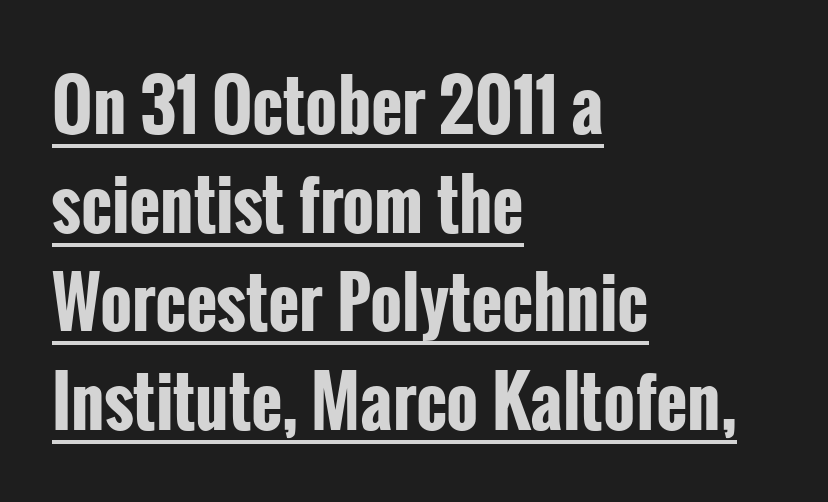
The image shows 68 px bold, condensed sans-serif type, upright; set left-aligned, normal line spacing (1.45x), normal letter spacing, underlined; low stroke contrast and a medium x-height.
